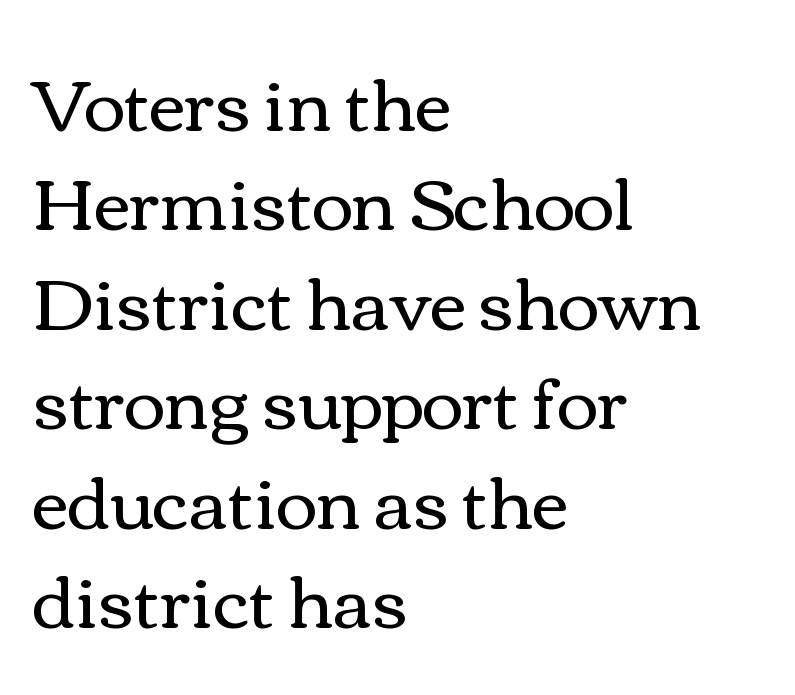
Q: Is the text bold? A: No.
Q: Is the text italic (slanted)? A: No, it is upright.
Q: Is the text underlined? A: No.
Q: How is the paragraph aligned? A: Left-aligned.
Q: Is the spacing between letters normal or unusually wide? A: Normal.
Q: Is the spacing between lines tight, normal or loose? A: Normal.
Q: Width (condensed, normal, or wide)? A: Wide.
Q: Stroke contrast? A: Medium.
Q: x-height? A: Medium.
Q: Monospaced? A: No.
